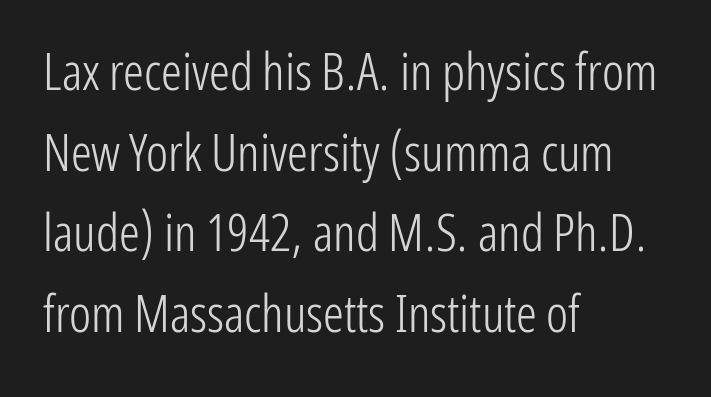
{"serif": "no", "italic": "no", "bold": "no", "weight": "light", "width": "condensed", "stroke_contrast": "low", "x_height": "medium", "monospaced": "no", "underline": "no", "align": "left", "line_spacing": "normal", "line_spacing_ratio": 1.55, "letter_spacing": "normal", "letter_spacing_em": 0.0, "glyph_px": 52}
